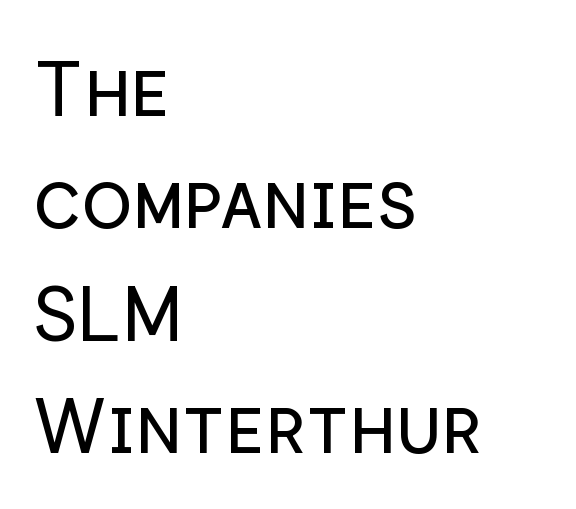
Q: Is the text bold? A: No.
Q: Is the text italic (slanted)? A: No, it is upright.
Q: Is the typeface a serif or a sans-serif typeface? A: Sans-serif.
Q: Is the text underlined? A: No.
Q: How is the paragraph aligned? A: Left-aligned.
Q: Is the spacing between letters normal or unusually wide? A: Normal.
Q: Is the spacing between lines tight, normal or loose? A: Normal.
Q: Width (condensed, normal, or wide)? A: Normal.
Q: Stroke contrast? A: Low.
Q: x-height? A: Medium.
Q: Monospaced? A: No.
